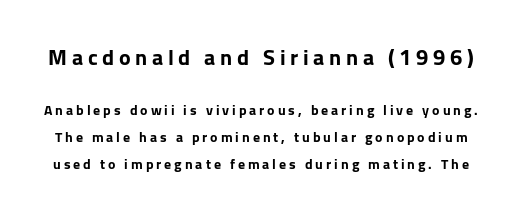
{"italic": "no", "bold": "yes", "underline": "no", "line_spacing": "loose", "line_spacing_ratio": 1.92, "letter_spacing": "wide", "letter_spacing_em": 0.21, "larger_block": "first", "size_ratio": 1.57, "glyph_px": 22}
